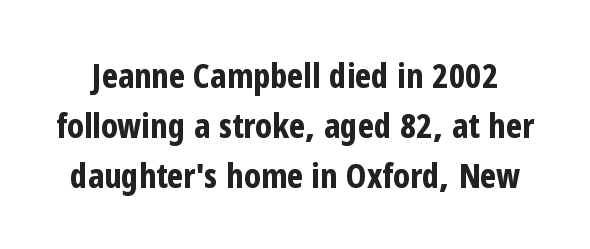
The image shows 34 px bold, condensed sans-serif type, upright; set normal line spacing (1.47x), normal letter spacing, not underlined; low stroke contrast and a medium x-height.
